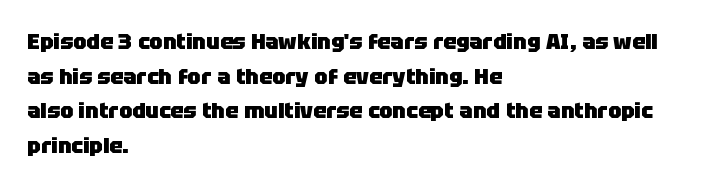
The image shows 22 px bold type, upright; set left-aligned, normal line spacing (1.57x), normal letter spacing, not underlined.
